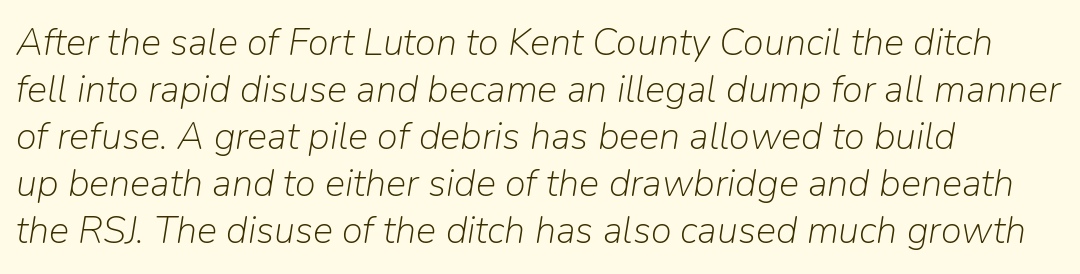
The image shows 38 px light type, italic (leaning right); set left-aligned, line spacing 1.24x, normal letter spacing, not underlined; low stroke contrast and a medium x-height.
